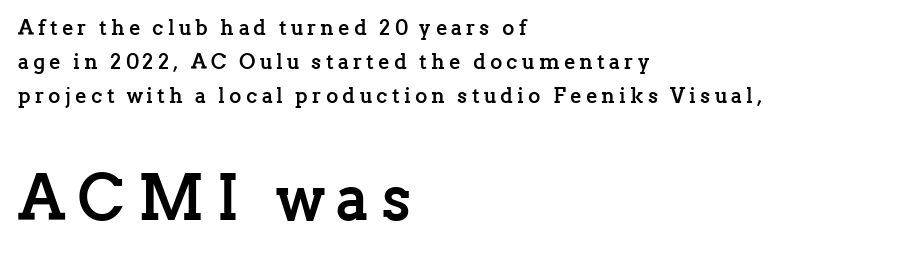
{"serif": "yes", "italic": "no", "bold": "yes", "weight": "semibold", "width": "normal", "stroke_contrast": "low", "x_height": "medium", "monospaced": "no", "underline": "no", "align": "left", "line_spacing": "normal", "line_spacing_ratio": 1.61, "letter_spacing": "wide", "letter_spacing_em": 0.2, "larger_block": "second", "size_ratio": 3.0, "glyph_px": 63}
